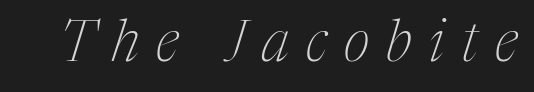
{"serif": "yes", "italic": "yes", "lean": "right", "slant_degrees": 17, "bold": "no", "weight": "thin", "width": "condensed", "stroke_contrast": "medium", "x_height": "medium", "monospaced": "no", "underline": "no", "letter_spacing": "wide", "letter_spacing_em": 0.3, "glyph_px": 57}
